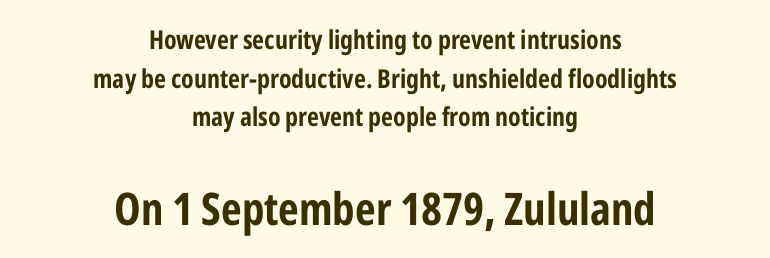
The image shows 45 px bold, condensed sans-serif type, upright; set centered, normal line spacing (1.49x), normal letter spacing, not underlined; the second (bottom) block is 1.73x larger; low stroke contrast and a medium x-height.
